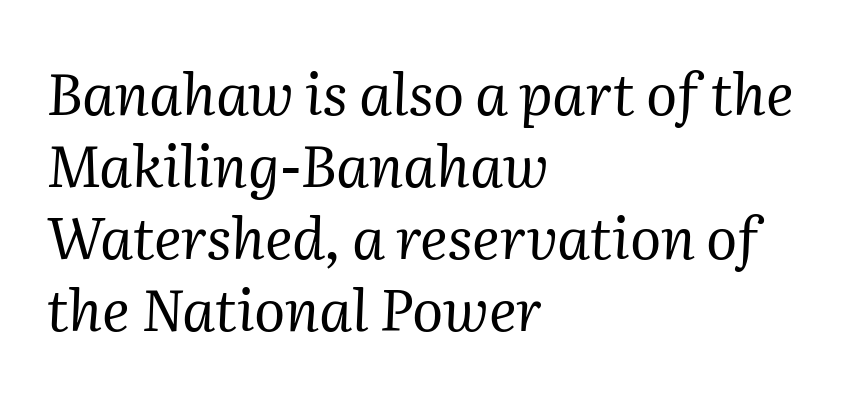
{"serif": "yes", "italic": "yes", "lean": "right", "slant_degrees": 2, "bold": "no", "weight": "regular", "width": "normal", "stroke_contrast": "medium", "x_height": "medium", "monospaced": "no", "underline": "no", "align": "left", "line_spacing_ratio": 1.24, "letter_spacing": "normal", "letter_spacing_em": 0.0, "glyph_px": 58}
